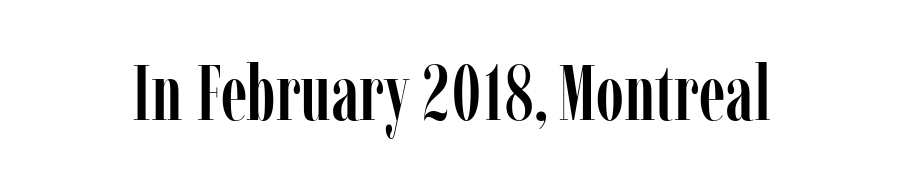
Q: Is the text italic (slanted)? A: No, it is upright.
Q: Is the typeface a serif or a sans-serif typeface? A: Serif.
Q: Is the text underlined? A: No.
Q: Is the spacing between letters normal or unusually wide? A: Normal.
Q: Width (condensed, normal, or wide)? A: Condensed.
Q: Stroke contrast? A: Low.
Q: x-height? A: Medium.
Q: Monospaced? A: No.
